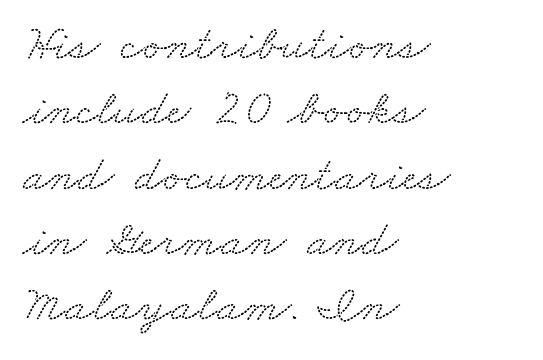
Q: Is the text underlined? A: No.
Q: How is the paragraph aligned? A: Left-aligned.
Q: Is the spacing between letters normal or unusually wide? A: Normal.
Q: Is the spacing between lines tight, normal or loose? A: Normal.
Q: Width (condensed, normal, or wide)? A: Wide.
Q: Stroke contrast? A: Low.
Q: x-height? A: Small.
Q: Monospaced? A: No.
